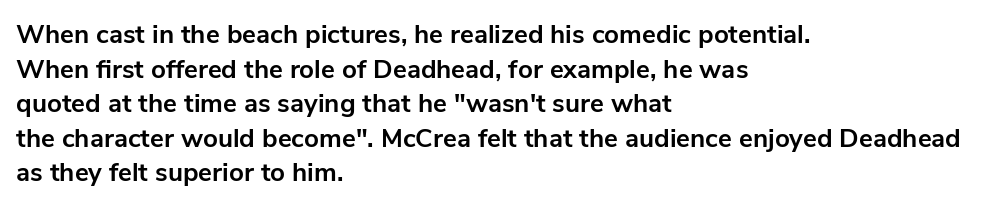
Q: Is the text bold? A: Yes.
Q: Is the text italic (slanted)? A: No, it is upright.
Q: Is the text underlined? A: No.
Q: How is the paragraph aligned? A: Left-aligned.
Q: Is the spacing between letters normal or unusually wide? A: Normal.
Q: Is the spacing between lines tight, normal or loose? A: Normal.
